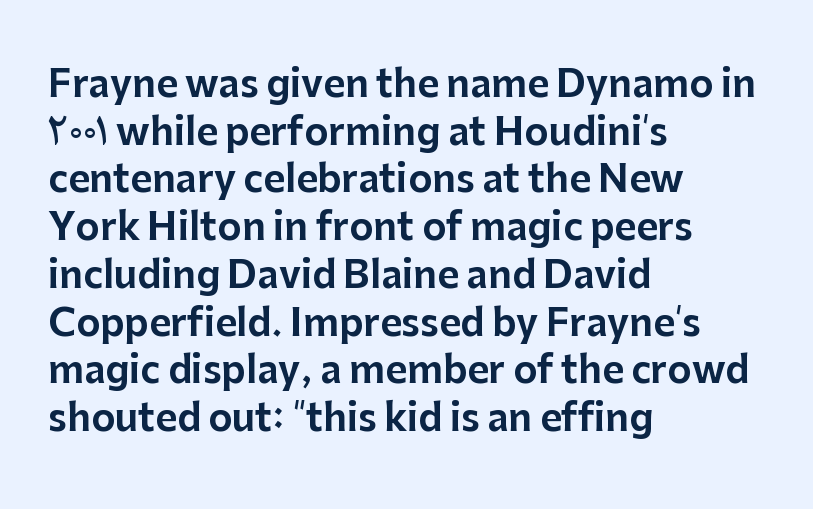
Q: Is the text italic (slanted)? A: No, it is upright.
Q: Is the typeface a serif or a sans-serif typeface? A: Sans-serif.
Q: Is the text underlined? A: No.
Q: How is the paragraph aligned? A: Left-aligned.
Q: Is the spacing between letters normal or unusually wide? A: Normal.
Q: Is the spacing between lines tight, normal or loose? A: Normal.
Q: Width (condensed, normal, or wide)? A: Normal.
Q: Stroke contrast? A: Low.
Q: x-height? A: Medium.
Q: Monospaced? A: No.
